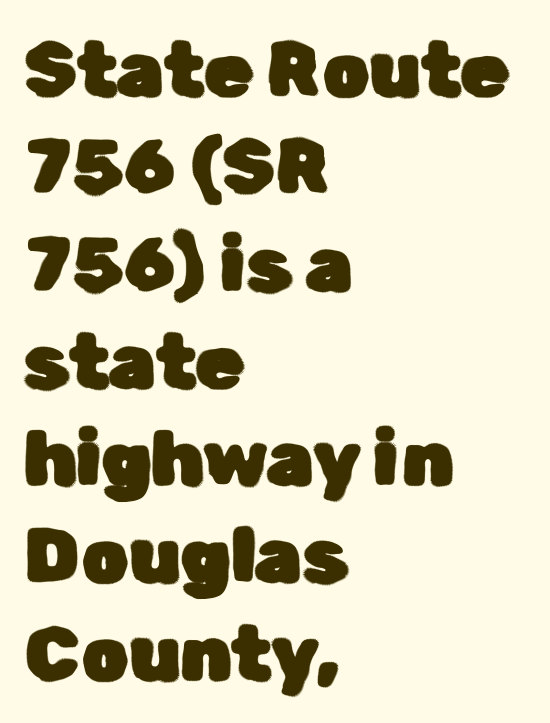
The image shows 76 px sans-serif type, upright; set left-aligned, normal line spacing (1.28x), normal letter spacing, not underlined; low stroke contrast and a medium x-height.
